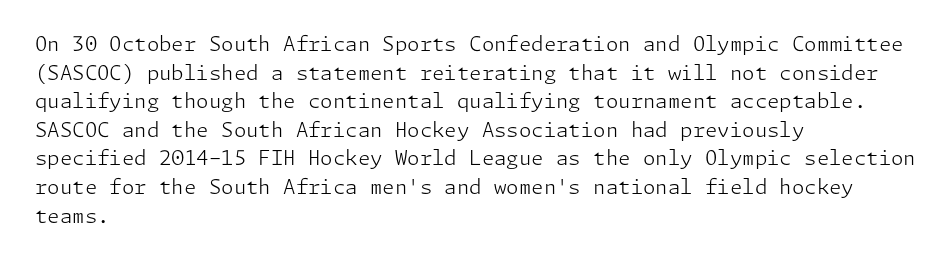
The image shows 20 px text type, upright; set left-aligned, normal line spacing (1.43x), normal letter spacing, not underlined.
